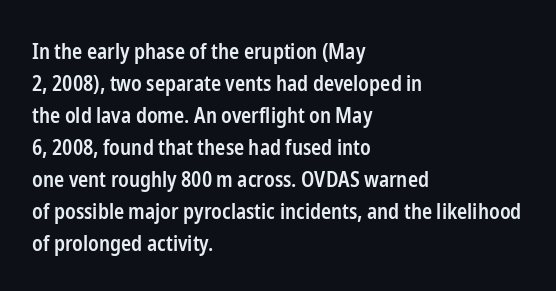
No word sits above an underline. This sample is left-justified, so line endings fall wherever the words run out. Honestly, the row spacing looks completely unremarkable. Students, this is semibold: more ink than regular, less than bold.
